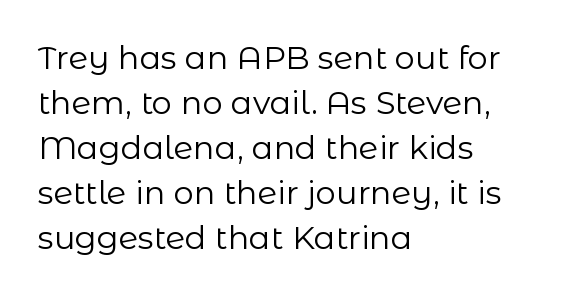
Letters have the restrained weight of plain body copy at most. The passage shown is typed in a proportional face where columns would drift. Line spacing here is normal. Short note: letters normally spaced. Underlining? Definitely not there.
